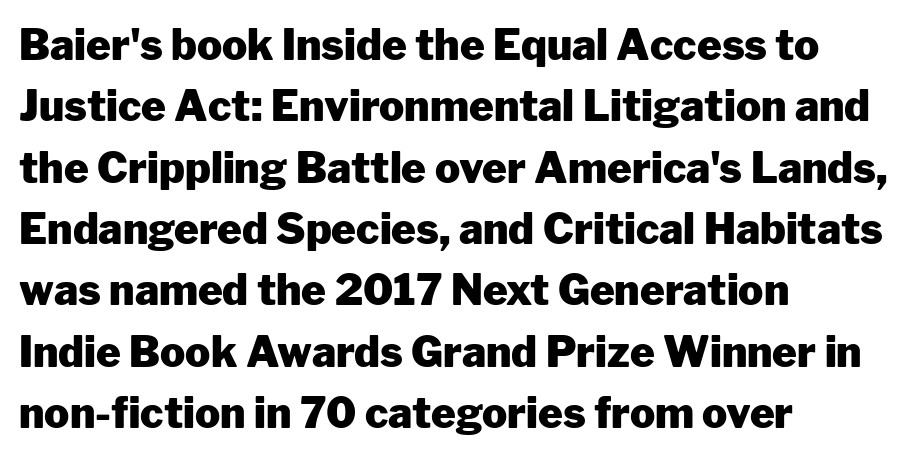
The passage shown is not underscored anywhere. The letters stand straight up with perfectly vertical stems. The block of text has a typical density, with ordinary space between rows. The face used here has the dense, thick strokes of a bold.
